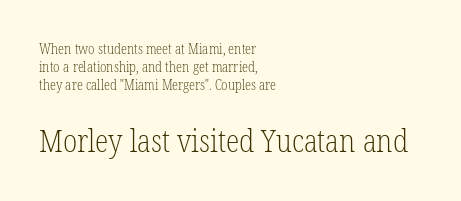
The image shows 31 px light, condensed serif type, upright; set left-aligned, normal line spacing (1.29x), normal letter spacing, not underlined; the second (bottom) block is 2.21x larger; low stroke contrast and a medium x-height.
